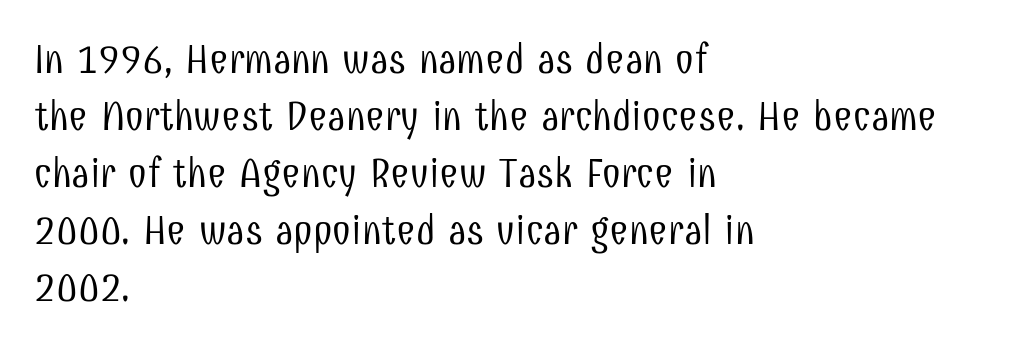
The image shows 42 px light, condensed sans-serif type, upright; set left-aligned, normal line spacing (1.36x), normal letter spacing, not underlined; low stroke contrast and a medium x-height.
